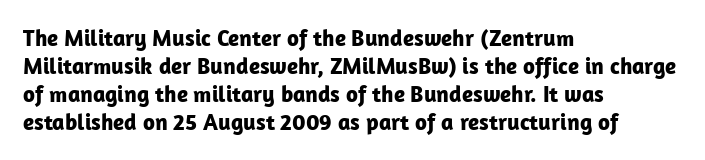
{"italic": "no", "bold": "yes", "underline": "no", "align": "left", "line_spacing_ratio": 1.22, "letter_spacing": "normal", "letter_spacing_em": 0.0, "glyph_px": 23}
